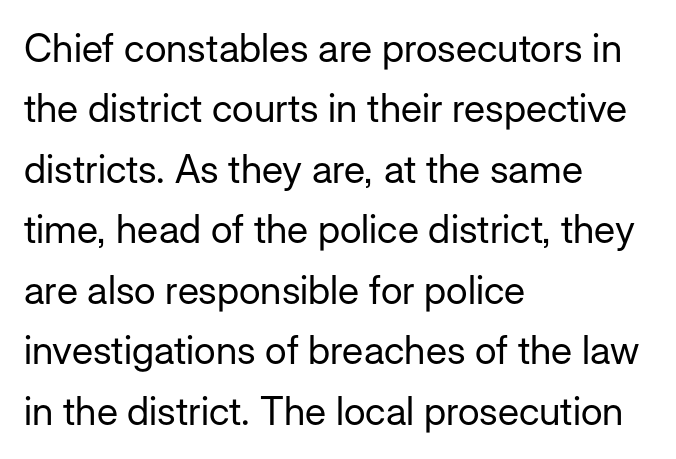
{"serif": "no", "italic": "no", "bold": "no", "weight": "regular", "width": "normal", "stroke_contrast": "low", "x_height": "medium", "monospaced": "no", "underline": "no", "align": "left", "line_spacing": "normal", "line_spacing_ratio": 1.55, "letter_spacing": "normal", "letter_spacing_em": 0.0, "glyph_px": 39}
